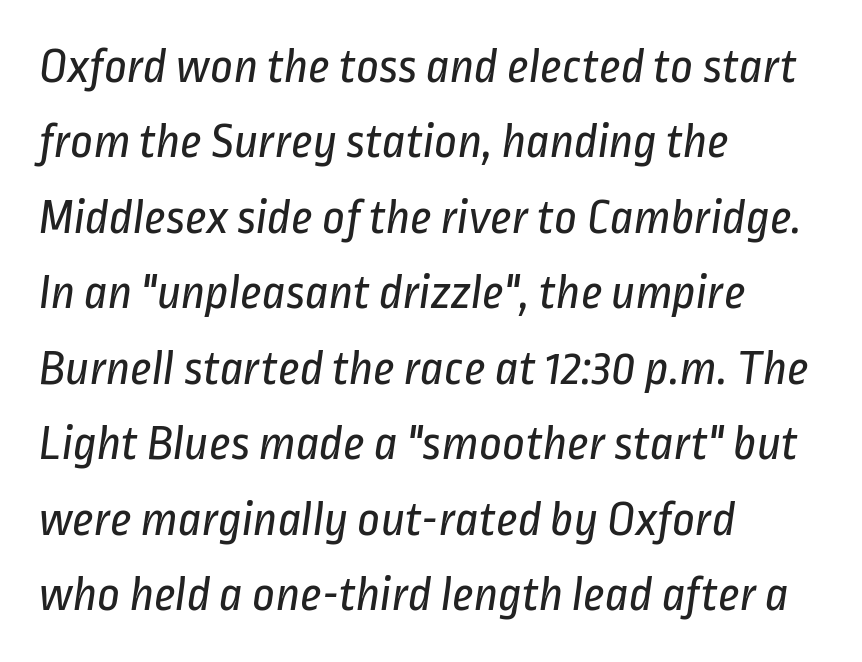
{"serif": "no", "bold": "no", "weight": "regular", "width": "condensed", "stroke_contrast": "low", "x_height": "medium", "monospaced": "no", "underline": "no", "align": "left", "line_spacing": "normal", "line_spacing_ratio": 1.51, "letter_spacing": "normal", "letter_spacing_em": 0.0, "glyph_px": 50}
